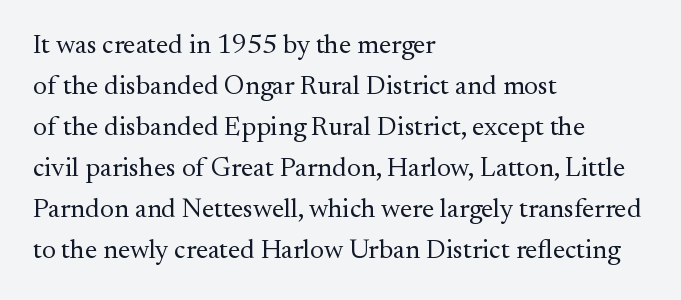
The image shows 27 px text type, upright; set left-aligned, normal line spacing (1.52x), normal letter spacing, not underlined.
